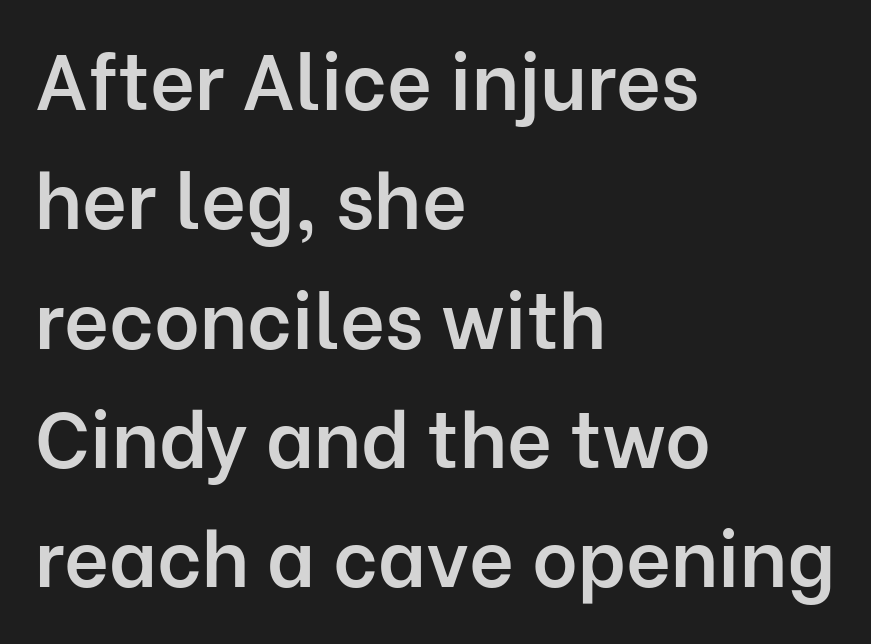
The area under the type is left untouched. Looks like regular typesetting: each glyph gets only the width it needs. Serifs: no, the terminals of the letterforms are clean. The passage shown is semibold, sitting just below true bold. Alignment: flush left. One glance says typical: line gaps are just what's usual.
